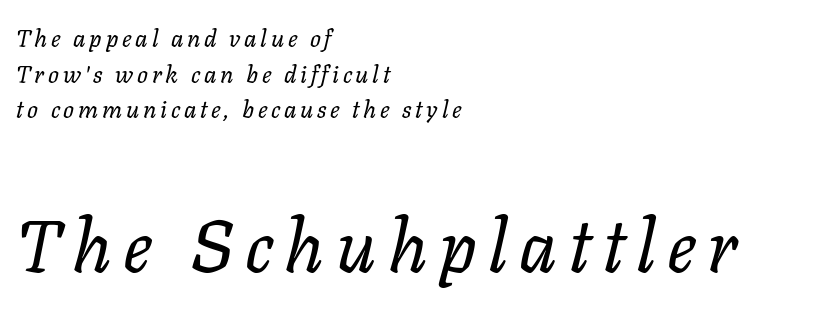
The image shows 73 px regular-weight type, italic (leaning right); set left-aligned, normal line spacing (1.48x), not underlined; the second (bottom) block is 3.04x larger; low stroke contrast and a medium x-height.
